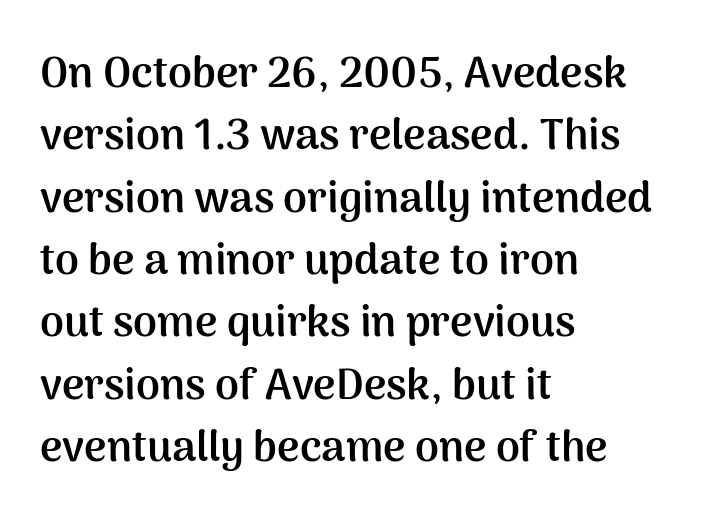
Look at the tracking — it's just the regular setting, nothing added. Ordinary non-slanted type is in use. Each letter keeps its own natural width here, so spacing adapts to shape. Nope, no serifs anywhere on these letters.
